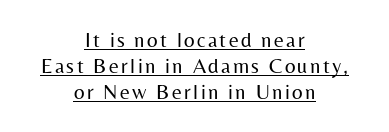
Q: Is the text bold? A: No.
Q: Is the text italic (slanted)? A: No, it is upright.
Q: Is the text underlined? A: Yes.
Q: How is the paragraph aligned? A: Centered.
Q: Is the spacing between lines tight, normal or loose? A: Normal.
